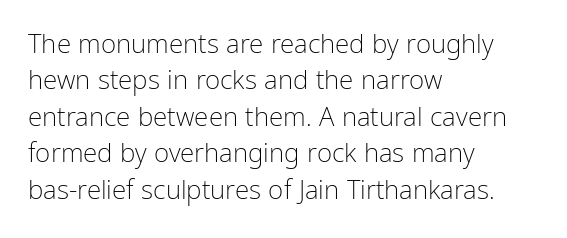
The image shows 26 px text type, upright; set left-aligned, normal line spacing (1.4x), normal letter spacing, not underlined.
